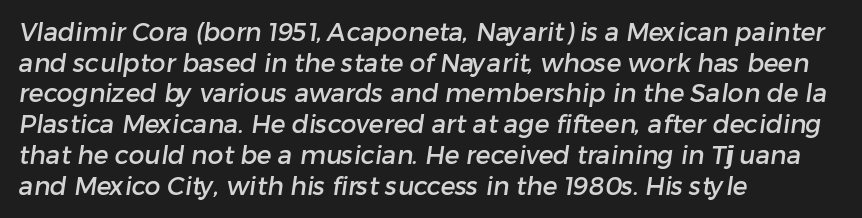
These lines keep a tight, regular rhythm from letter to letter. Only glyphs here, with clear space below each row. All the whitespace from short lines collects on the right.
